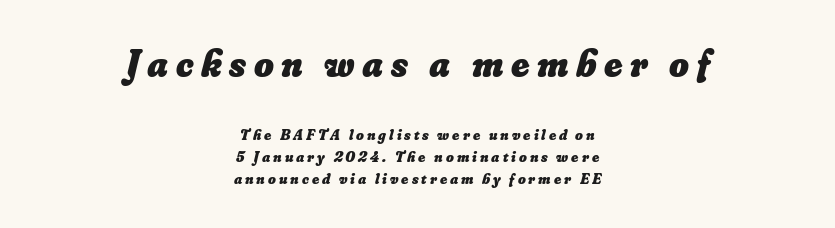
{"bold": "yes", "weight": "heavy", "width": "normal", "stroke_contrast": "low", "x_height": "small", "monospaced": "no", "underline": "no", "align": "center", "line_spacing": "normal", "line_spacing_ratio": 1.47, "letter_spacing": "wide", "letter_spacing_em": 0.2, "larger_block": "first", "size_ratio": 2.53, "glyph_px": 38}
